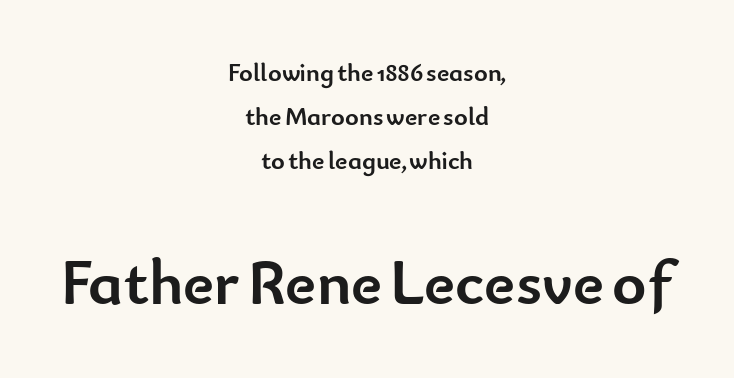
The letters carry no serifs — their stems end cleanly without finishing strokes. Nothing unusual about the tracking: characters are spaced as the font intends. Beneath every word, the page is bare. Typesetter's note — lower block bumped up in size, upper block left smaller. These lines are rendered in a variable-pitch font.
